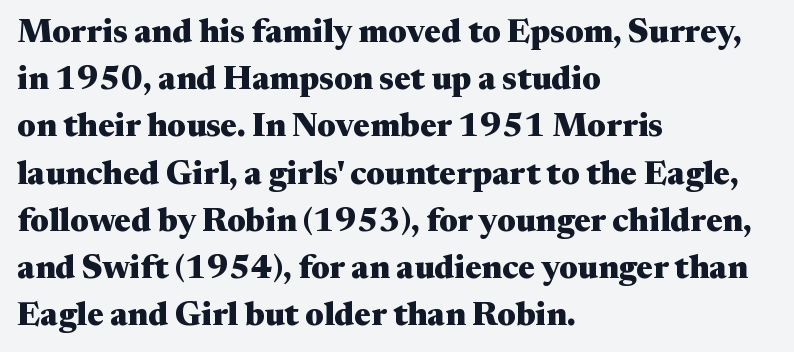
Q: Is the text bold? A: Yes.
Q: Is the text italic (slanted)? A: No, it is upright.
Q: Is the typeface a serif or a sans-serif typeface? A: Serif.
Q: Is the text underlined? A: No.
Q: How is the paragraph aligned? A: Left-aligned.
Q: Is the spacing between letters normal or unusually wide? A: Normal.
Q: Is the spacing between lines tight, normal or loose? A: Normal.
Q: Width (condensed, normal, or wide)? A: Wide.
Q: Stroke contrast? A: Medium.
Q: x-height? A: Medium.
Q: Monospaced? A: No.
